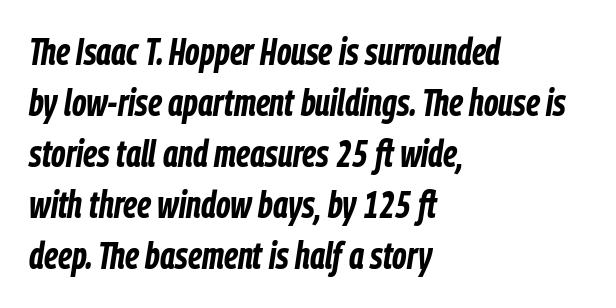
Q: Is the text bold? A: Yes.
Q: Is the text italic (slanted)? A: Yes, it leans right by about 9 degrees.
Q: Is the text underlined? A: No.
Q: How is the paragraph aligned? A: Left-aligned.
Q: Is the spacing between letters normal or unusually wide? A: Normal.
Q: Is the spacing between lines tight, normal or loose? A: Normal.
Q: Width (condensed, normal, or wide)? A: Condensed.
Q: Stroke contrast? A: Low.
Q: x-height? A: Medium.
Q: Monospaced? A: No.
